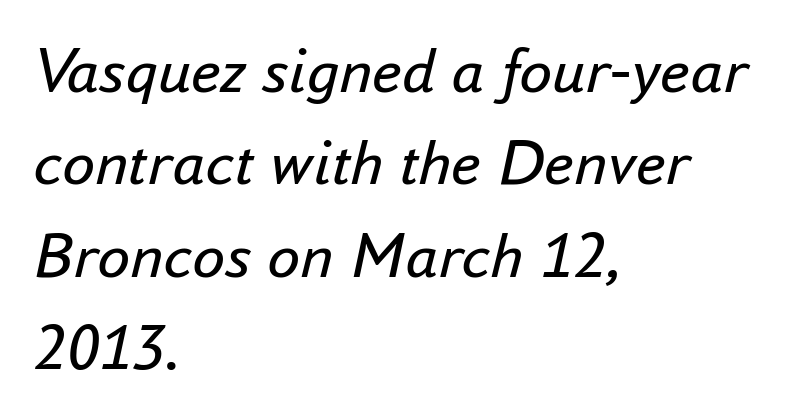
Q: Is the text bold? A: No.
Q: Is the text italic (slanted)? A: Yes, it leans right by about 16 degrees.
Q: Is the text underlined? A: No.
Q: How is the paragraph aligned? A: Left-aligned.
Q: Is the spacing between letters normal or unusually wide? A: Normal.
Q: Is the spacing between lines tight, normal or loose? A: Normal.
Q: Width (condensed, normal, or wide)? A: Normal.
Q: Stroke contrast? A: Low.
Q: x-height? A: Small.
Q: Monospaced? A: No.
